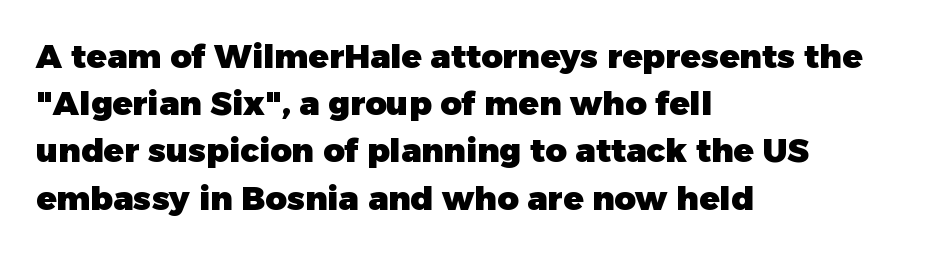
Q: Is the text bold? A: Yes.
Q: Is the text italic (slanted)? A: No, it is upright.
Q: Is the typeface a serif or a sans-serif typeface? A: Sans-serif.
Q: Is the text underlined? A: No.
Q: How is the paragraph aligned? A: Left-aligned.
Q: Is the spacing between letters normal or unusually wide? A: Normal.
Q: Is the spacing between lines tight, normal or loose? A: Normal.
Q: Width (condensed, normal, or wide)? A: Normal.
Q: Stroke contrast? A: Low.
Q: x-height? A: Medium.
Q: Monospaced? A: No.
